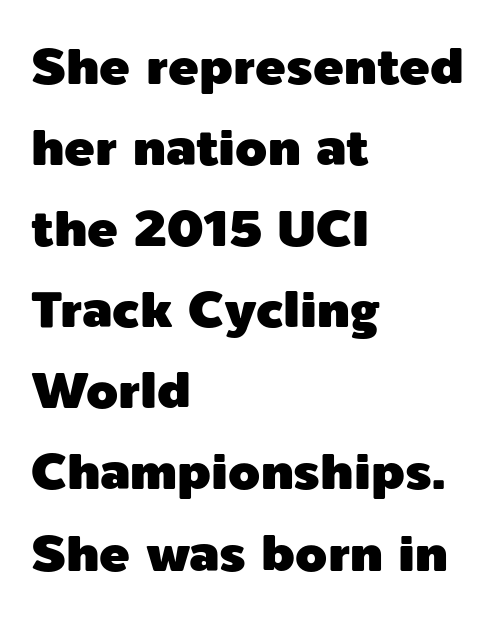
{"serif": "no", "italic": "no", "width": "normal", "x_height": "medium", "monospaced": "no", "underline": "no", "align": "left", "line_spacing": "normal", "line_spacing_ratio": 1.59, "letter_spacing": "normal", "letter_spacing_em": 0.0, "glyph_px": 51}
